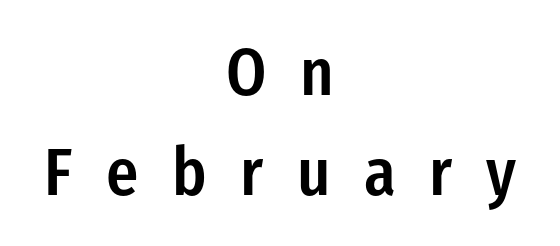
Q: Is the text bold? A: Semi-bold.
Q: Is the text italic (slanted)? A: No, it is upright.
Q: Is the typeface a serif or a sans-serif typeface? A: Sans-serif.
Q: Is the text underlined? A: No.
Q: How is the paragraph aligned? A: Centered.
Q: Is the spacing between letters normal or unusually wide? A: Unusually wide.
Q: Is the spacing between lines tight, normal or loose? A: Normal.
Q: Width (condensed, normal, or wide)? A: Condensed.
Q: Stroke contrast? A: Low.
Q: x-height? A: Medium.
Q: Monospaced? A: No.
